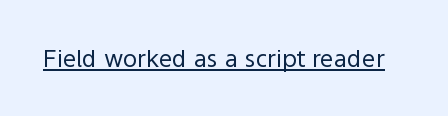
Q: Is the text bold? A: No.
Q: Is the text italic (slanted)? A: No, it is upright.
Q: Is the text underlined? A: Yes.
Q: Is the spacing between letters normal or unusually wide? A: Normal.
